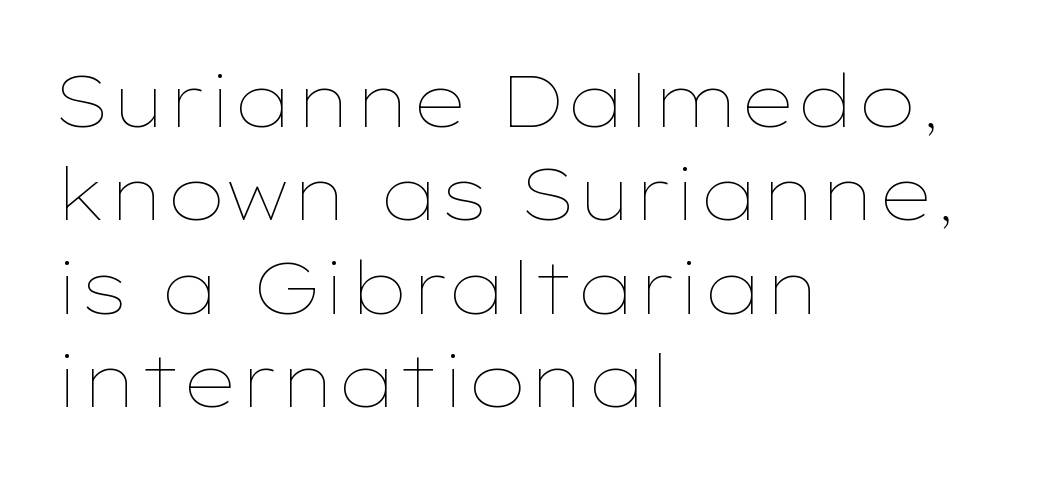
This is roman type, the default non-slanted kind. Decoration check: the copy has no underline. These lines are rendered in a variable-pitch font. This sample uses plain, unmodified letter spacing.
